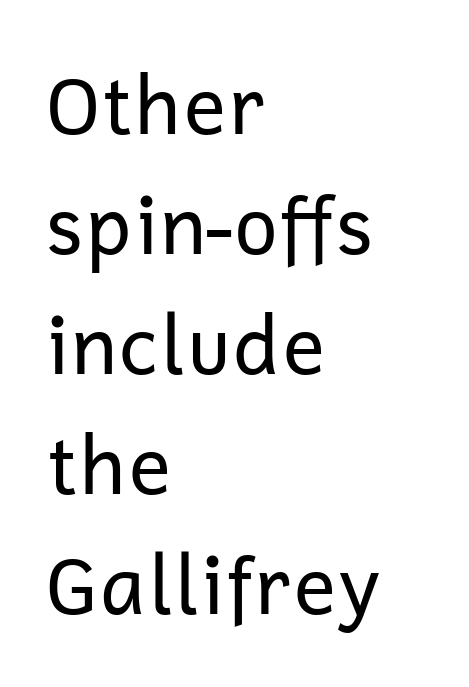
{"serif": "no", "italic": "no", "bold": "no", "weight": "regular", "width": "normal", "stroke_contrast": "low", "x_height": "medium", "monospaced": "no", "underline": "no", "align": "left", "line_spacing": "normal", "line_spacing_ratio": 1.52, "letter_spacing": "normal", "letter_spacing_em": 0.0, "glyph_px": 79}
